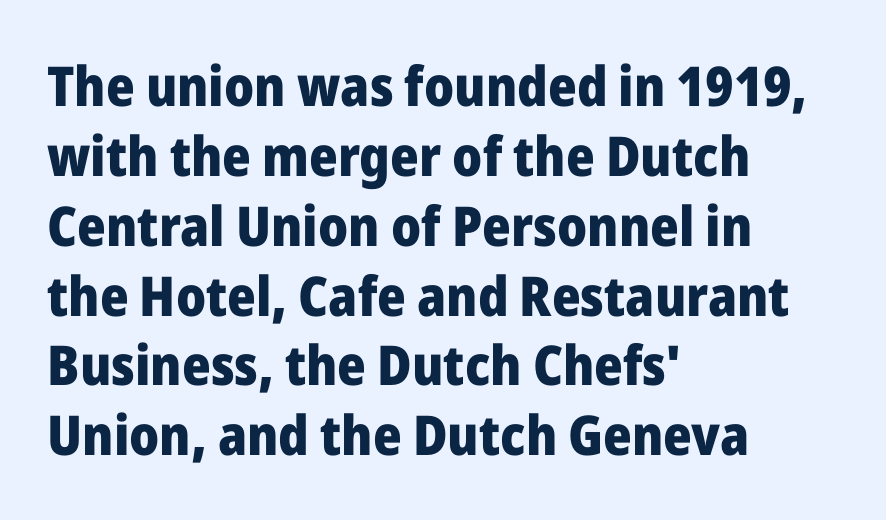
Q: Is the text bold? A: Yes.
Q: Is the text italic (slanted)? A: No, it is upright.
Q: Is the typeface a serif or a sans-serif typeface? A: Sans-serif.
Q: Is the text underlined? A: No.
Q: How is the paragraph aligned? A: Left-aligned.
Q: Is the spacing between letters normal or unusually wide? A: Normal.
Q: Is the spacing between lines tight, normal or loose? A: Normal.
Q: Width (condensed, normal, or wide)? A: Normal.
Q: Stroke contrast? A: Low.
Q: x-height? A: Medium.
Q: Monospaced? A: No.
